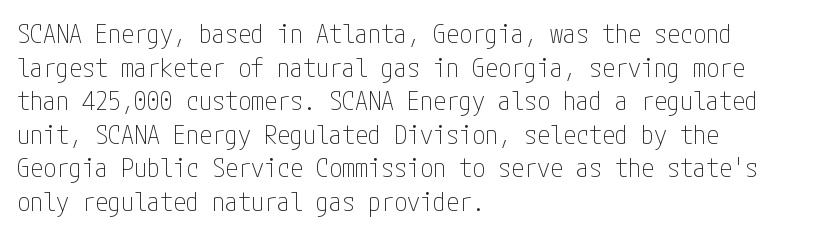
The image shows 26 px text type, upright; set left-aligned, normal line spacing (1.29x), normal letter spacing, not underlined.
